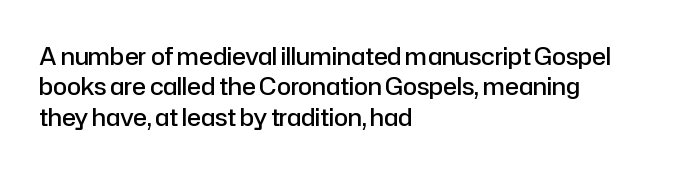
{"italic": "no", "bold": "semi", "underline": "no", "align": "left", "line_spacing": "normal", "line_spacing_ratio": 1.32, "letter_spacing": "normal", "letter_spacing_em": 0.0, "glyph_px": 23}
